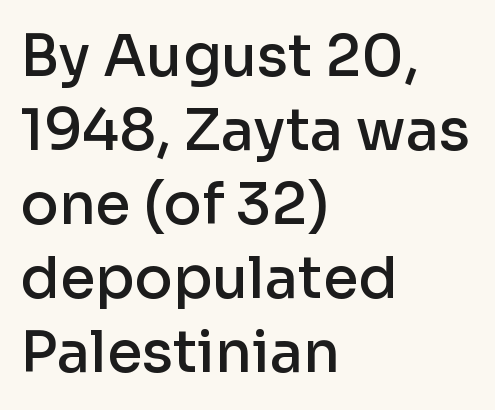
Q: Is the text bold? A: Semi-bold.
Q: Is the text italic (slanted)? A: No, it is upright.
Q: Is the typeface a serif or a sans-serif typeface? A: Sans-serif.
Q: Is the text underlined? A: No.
Q: How is the paragraph aligned? A: Left-aligned.
Q: Is the spacing between letters normal or unusually wide? A: Normal.
Q: Is the spacing between lines tight, normal or loose? A: Normal.
Q: Width (condensed, normal, or wide)? A: Normal.
Q: Stroke contrast? A: Low.
Q: x-height? A: Medium.
Q: Monospaced? A: No.
